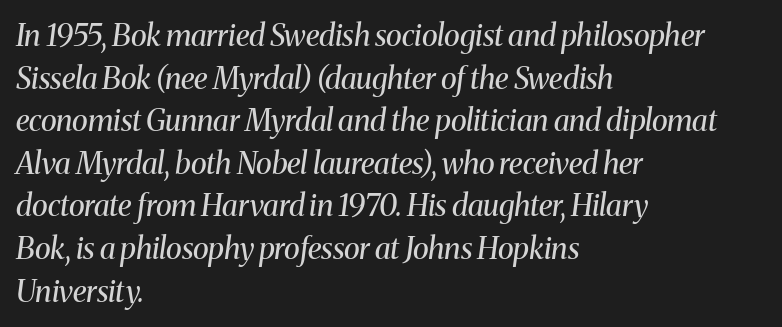
Q: Is the text bold? A: No.
Q: Is the text italic (slanted)? A: Yes, it leans right by about 8 degrees.
Q: Is the typeface a serif or a sans-serif typeface? A: Serif.
Q: Is the text underlined? A: No.
Q: How is the paragraph aligned? A: Left-aligned.
Q: Is the spacing between letters normal or unusually wide? A: Normal.
Q: Is the spacing between lines tight, normal or loose? A: Normal.
Q: Width (condensed, normal, or wide)? A: Normal.
Q: Stroke contrast? A: Medium.
Q: x-height? A: Medium.
Q: Monospaced? A: No.
